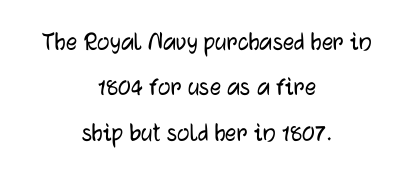
Looks like regular typesetting: each glyph gets only the width it needs. Typographically, this falls in the sans-serif category. The lettering holds an erect, upright posture throughout. There is no visible air inserted between adjacent glyphs.
